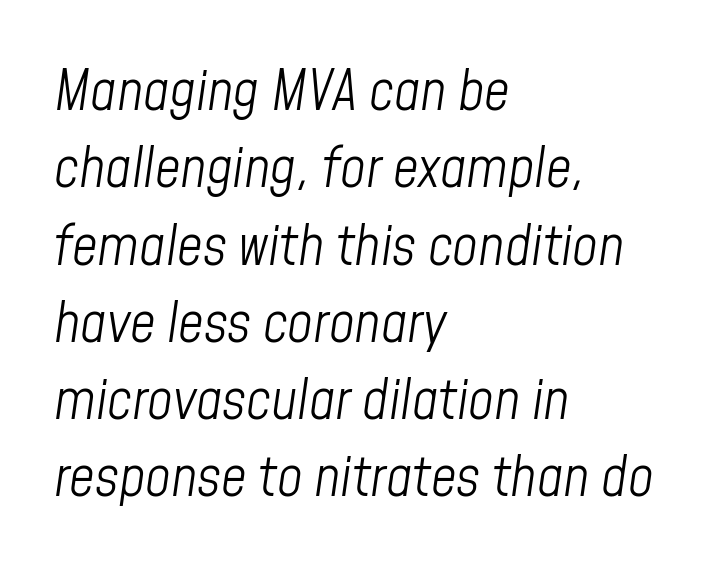
Each word holds together tightly as a unit, with standard inter-letter gaps. Beneath every word, the page is bare. Leading matches the norm, producing a regular column. Every character sits at an angle, as italics do.
